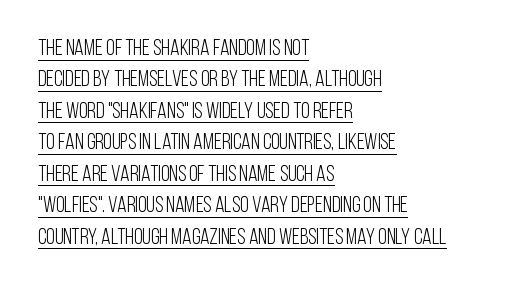
The image shows 22 px text type, upright; set left-aligned, normal line spacing (1.43x), normal letter spacing, underlined.
